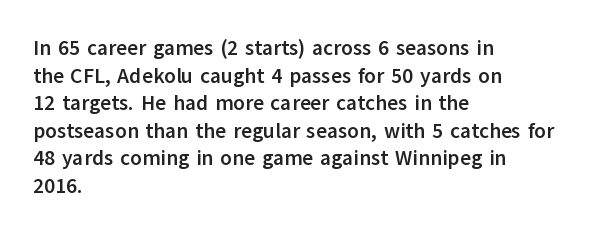
{"italic": "no", "bold": "yes", "underline": "no", "align": "left", "line_spacing": "normal", "line_spacing_ratio": 1.31, "letter_spacing": "normal", "letter_spacing_em": 0.0, "glyph_px": 21}
